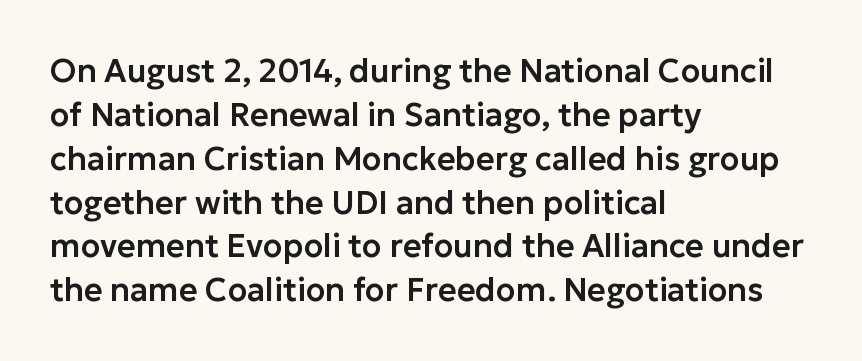
The image shows 32 px sans-serif type, upright; set left-aligned, normal line spacing (1.37x), normal letter spacing, not underlined; low stroke contrast and a medium x-height.
